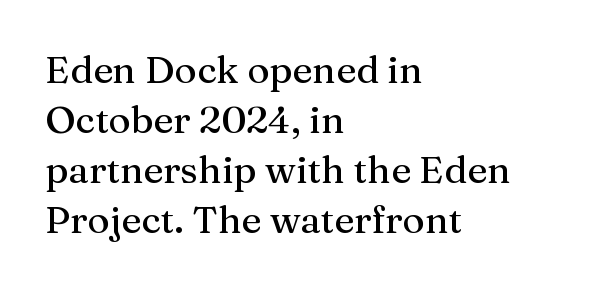
{"serif": "yes", "italic": "no", "width": "normal", "stroke_contrast": "medium", "x_height": "medium", "monospaced": "no", "underline": "no", "align": "left", "line_spacing": "normal", "line_spacing_ratio": 1.32, "letter_spacing": "normal", "letter_spacing_em": 0.0, "glyph_px": 38}
